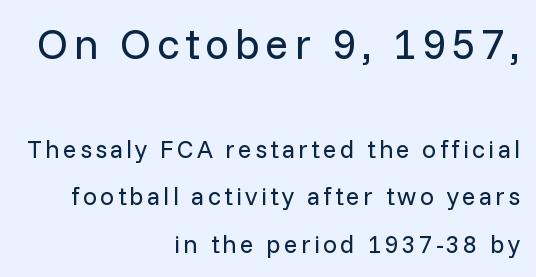
The image shows 43 px regular-weight sans-serif type, upright; set right-aligned, loose line spacing (1.91x), not underlined; the first (top) block is 1.72x larger; low stroke contrast and a medium x-height.
